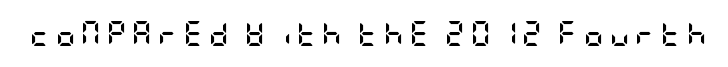
Q: Is the text bold? A: Yes.
Q: Is the text italic (slanted)? A: No, it is upright.
Q: Is the text underlined? A: No.
Q: Is the spacing between letters normal or unusually wide? A: Unusually wide.
